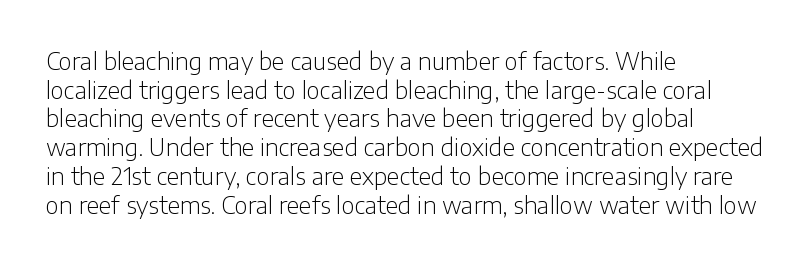
The image shows 23 px text type, upright; set left-aligned, normal line spacing (1.25x), normal letter spacing, not underlined.
